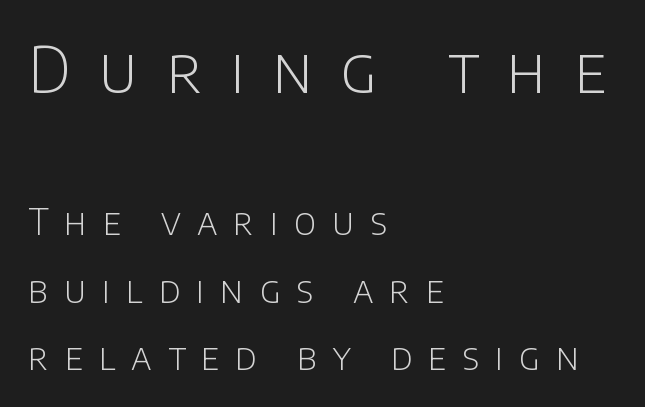
Q: Is the text bold? A: No.
Q: Is the text italic (slanted)? A: No, it is upright.
Q: Is the typeface a serif or a sans-serif typeface? A: Sans-serif.
Q: Is the text underlined? A: No.
Q: How is the paragraph aligned? A: Left-aligned.
Q: Is the spacing between letters normal or unusually wide? A: Unusually wide.
Q: Which block of text is set in a larger size, the first (top) or the second (bottom)? A: The first (top) one.
Q: Width (condensed, normal, or wide)? A: Normal.
Q: Stroke contrast? A: Low.
Q: x-height? A: Large.
Q: Monospaced? A: No.
